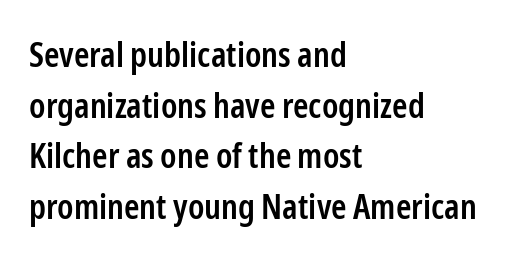
{"serif": "no", "italic": "no", "bold": "semi", "weight": "semibold", "width": "condensed", "stroke_contrast": "low", "x_height": "medium", "monospaced": "no", "underline": "no", "align": "left", "line_spacing": "normal", "line_spacing_ratio": 1.45, "letter_spacing": "normal", "letter_spacing_em": 0.0, "glyph_px": 35}
